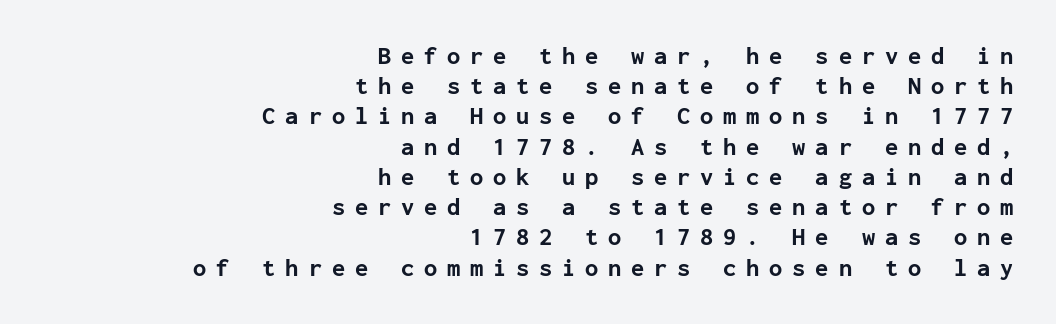
The rendering uses a moderate line-height, typical for paragraphs. Bold? Absolutely — the strokes are thick and heavy. The line texture is sparse and dotted thanks to wide tracking. The words here are not underlined. Horizontal alignment here is rightward, an uncommon choice for prose.
